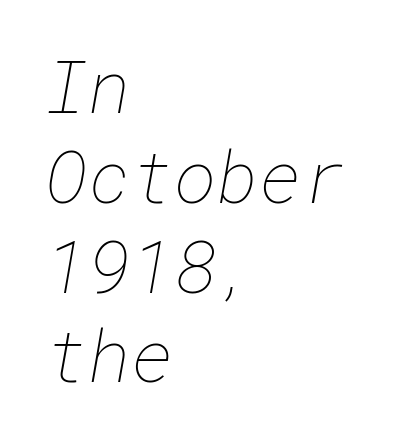
The image shows 73 px thin type; set left-aligned, line spacing 1.23x, normal letter spacing, not underlined; low stroke contrast and a medium x-height.
